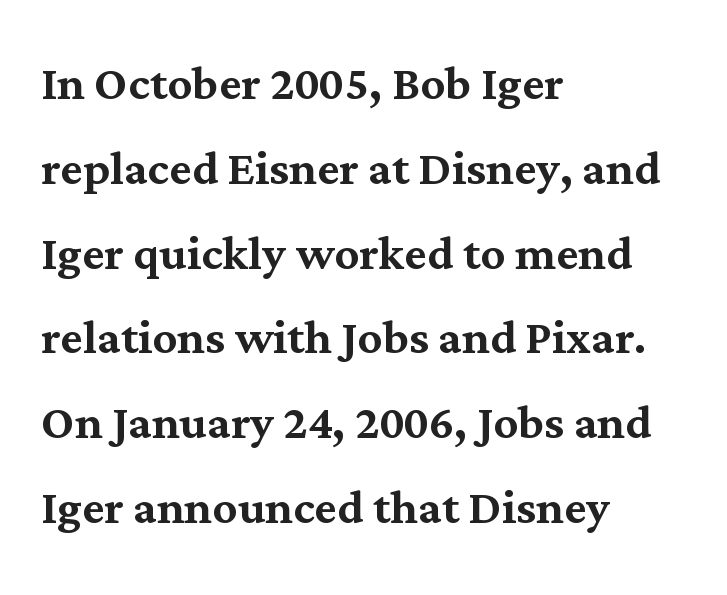
What stands out about the letter spacing? Nothing — it is the standard amount. In terms of leading, this rendering sits right in the middle. The designer went with a serif here, giving each stem small feet. The baseline area is clear.
